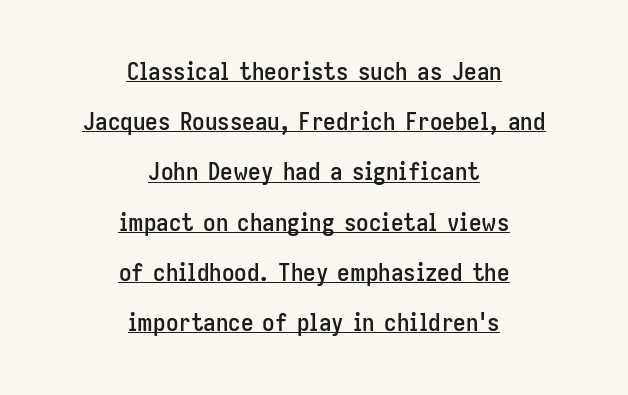
The image shows 25 px text type, upright; set centered, loose line spacing (2.01x), normal letter spacing, underlined.
